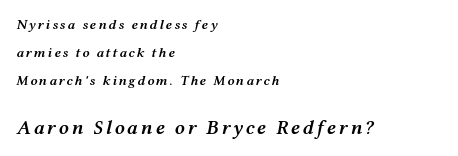
{"italic": "yes", "lean": "right", "slant_degrees": 12, "bold": "semi", "underline": "no", "align": "left", "line_spacing": "loose", "line_spacing_ratio": 2.01, "larger_block": "second", "size_ratio": 1.43, "glyph_px": 20}
